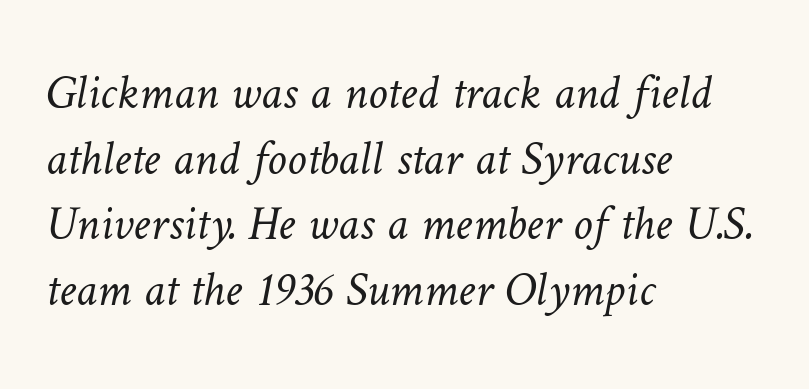
{"bold": "no", "weight": "light", "width": "normal", "stroke_contrast": "low", "x_height": "medium", "monospaced": "no", "underline": "no", "align": "left", "line_spacing": "normal", "line_spacing_ratio": 1.34, "letter_spacing": "normal", "letter_spacing_em": 0.0, "glyph_px": 49}
